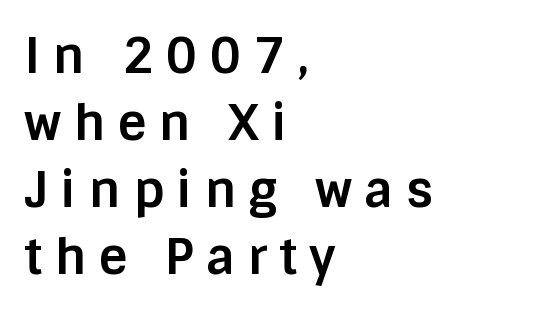
Q: Is the text bold? A: Yes.
Q: Is the text italic (slanted)? A: No, it is upright.
Q: Is the typeface a serif or a sans-serif typeface? A: Sans-serif.
Q: Is the text underlined? A: No.
Q: How is the paragraph aligned? A: Left-aligned.
Q: Is the spacing between letters normal or unusually wide? A: Unusually wide.
Q: Is the spacing between lines tight, normal or loose? A: Normal.
Q: Width (condensed, normal, or wide)? A: Normal.
Q: Stroke contrast? A: Low.
Q: x-height? A: Large.
Q: Monospaced? A: No.
